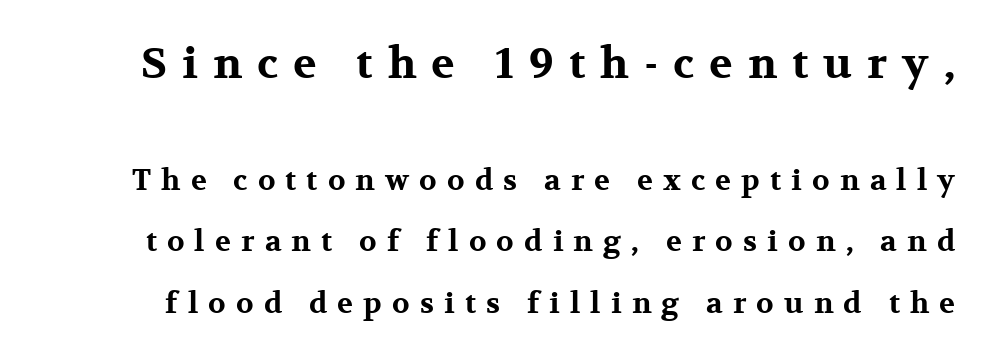
Q: Is the text bold? A: Yes.
Q: Is the text italic (slanted)? A: No, it is upright.
Q: Is the typeface a serif or a sans-serif typeface? A: Serif.
Q: Is the text underlined? A: No.
Q: Is the spacing between letters normal or unusually wide? A: Unusually wide.
Q: Is the spacing between lines tight, normal or loose? A: Loose.
Q: Which block of text is set in a larger size, the first (top) or the second (bottom)? A: The first (top) one.
Q: Width (condensed, normal, or wide)? A: Wide.
Q: Stroke contrast? A: Medium.
Q: x-height? A: Medium.
Q: Monospaced? A: No.
